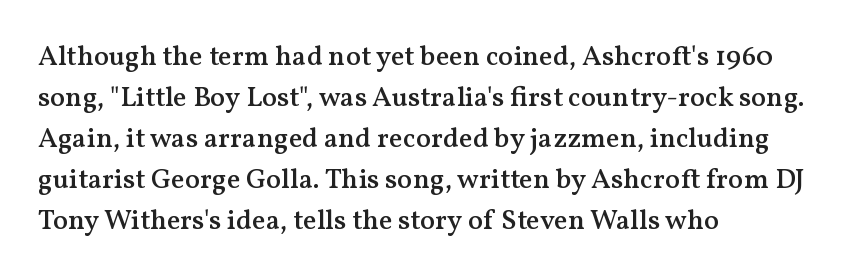
Q: Is the text bold? A: Semi-bold.
Q: Is the text italic (slanted)? A: No, it is upright.
Q: Is the typeface a serif or a sans-serif typeface? A: Serif.
Q: Is the text underlined? A: No.
Q: How is the paragraph aligned? A: Left-aligned.
Q: Is the spacing between letters normal or unusually wide? A: Normal.
Q: Is the spacing between lines tight, normal or loose? A: Normal.
Q: Width (condensed, normal, or wide)? A: Normal.
Q: Stroke contrast? A: Medium.
Q: x-height? A: Medium.
Q: Monospaced? A: No.
